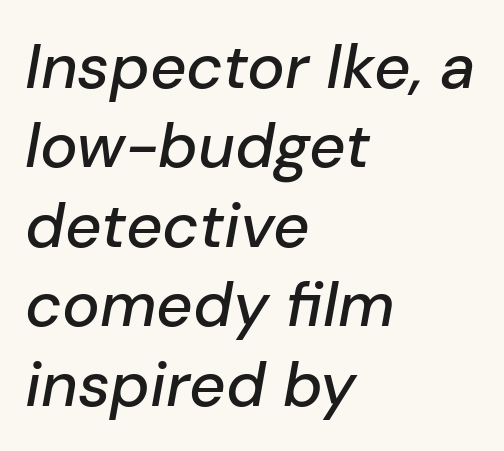
{"italic": "yes", "lean": "right", "slant_degrees": 10, "width": "normal", "stroke_contrast": "low", "x_height": "medium", "monospaced": "no", "underline": "no", "align": "left", "line_spacing": "normal", "line_spacing_ratio": 1.26, "letter_spacing": "normal", "letter_spacing_em": 0.0, "glyph_px": 63}
